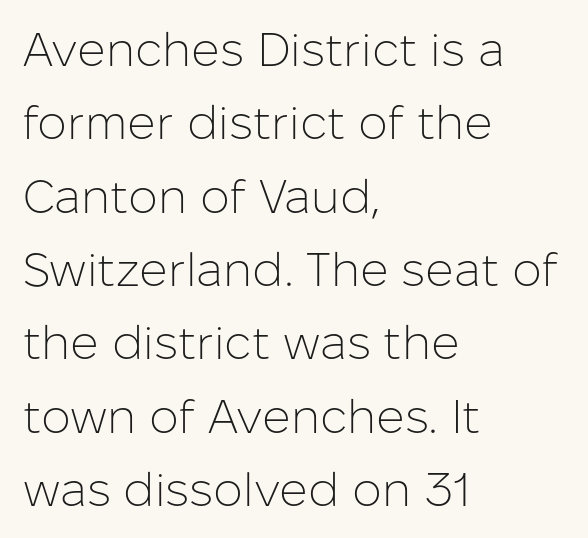
Weight: in the light-to-regular range. Leading matches the norm, producing a regular column. This rendering employs a face without finishing strokes, i.e., a sans-serif. Here the glyphs are tracked normally, forming tight word shapes. Beneath every word, the page is bare.
